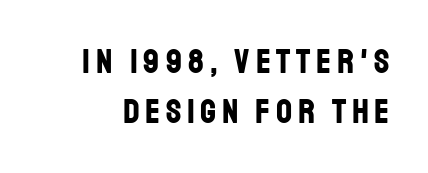
{"serif": "no", "italic": "no", "bold": "yes", "weight": "bold", "width": "condensed", "stroke_contrast": "low", "x_height": "large", "monospaced": "no", "underline": "no", "line_spacing": "normal", "line_spacing_ratio": 1.42, "glyph_px": 35}
